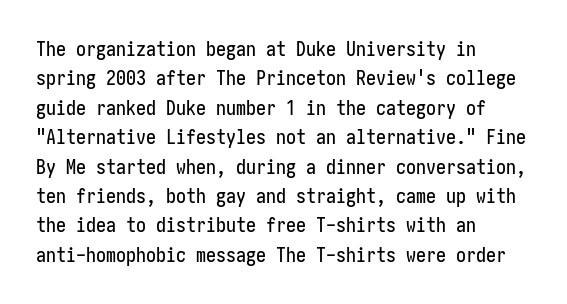
The image shows 20 px text type, upright; set left-aligned, normal line spacing (1.47x), normal letter spacing, not underlined.
